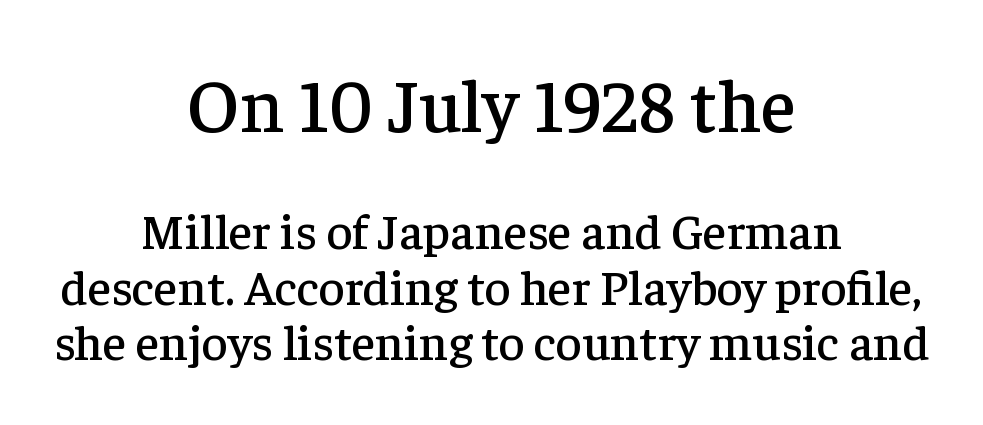
{"serif": "yes", "italic": "no", "width": "normal", "stroke_contrast": "low", "x_height": "medium", "monospaced": "no", "underline": "no", "align": "center", "line_spacing": "tight", "line_spacing_ratio": 1.11, "letter_spacing": "normal", "letter_spacing_em": 0.0, "larger_block": "first", "size_ratio": 1.5, "glyph_px": 75}
